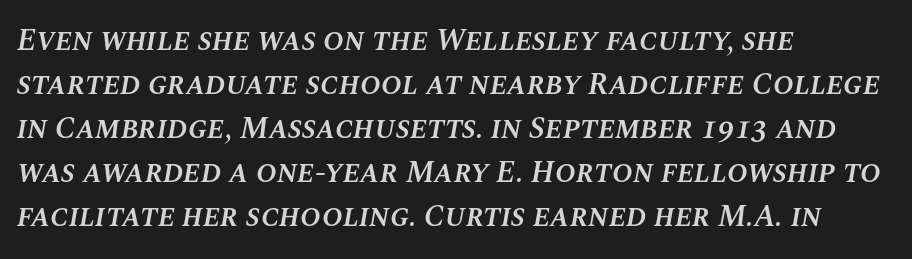
{"italic": "yes", "lean": "right", "slant_degrees": 10, "bold": "semi", "weight": "semibold", "width": "normal", "stroke_contrast": "medium", "x_height": "large", "monospaced": "no", "underline": "no", "align": "left", "line_spacing": "normal", "line_spacing_ratio": 1.42, "letter_spacing": "normal", "letter_spacing_em": 0.0, "glyph_px": 31}
